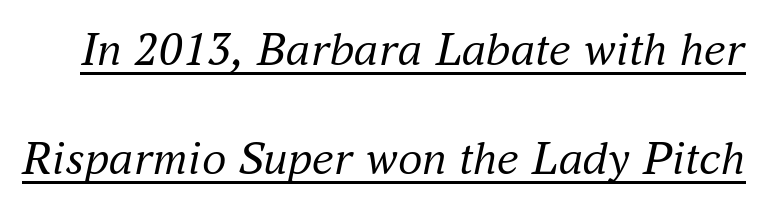
The image shows 49 px regular-weight serif type, italic (leaning right); set loose line spacing (2.22x), normal letter spacing, underlined; medium stroke contrast and a small x-height.
